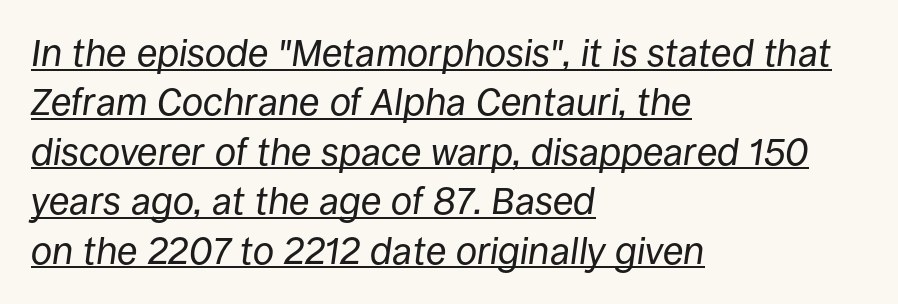
Q: Is the text bold? A: No.
Q: Is the text italic (slanted)? A: Yes, it leans right by about 8 degrees.
Q: Is the text underlined? A: Yes.
Q: How is the paragraph aligned? A: Left-aligned.
Q: Is the spacing between letters normal or unusually wide? A: Normal.
Q: Is the spacing between lines tight, normal or loose? A: Normal.
Q: Width (condensed, normal, or wide)? A: Normal.
Q: Stroke contrast? A: Low.
Q: x-height? A: Large.
Q: Monospaced? A: No.
